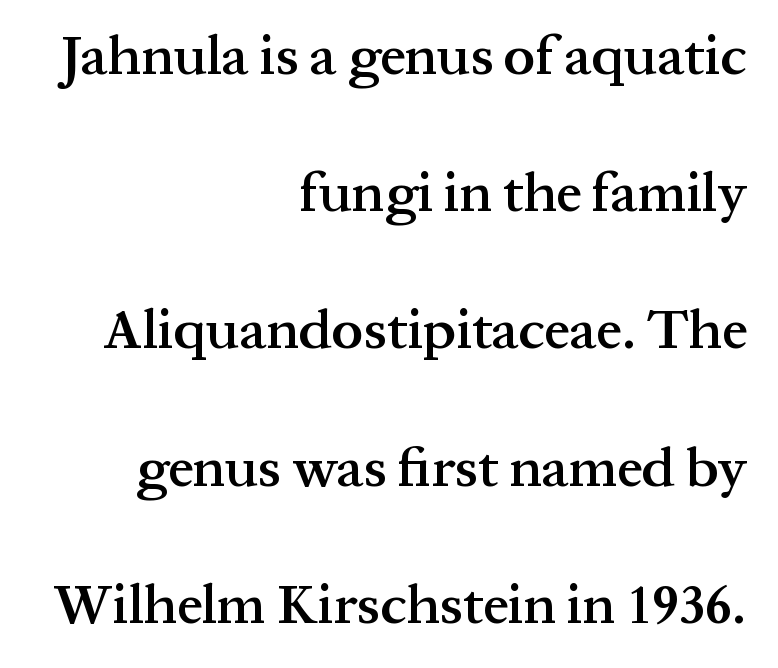
The image shows 56 px semibold serif type, upright; set right-aligned, loose line spacing (2.45x), normal letter spacing, not underlined; medium stroke contrast and a medium x-height.
